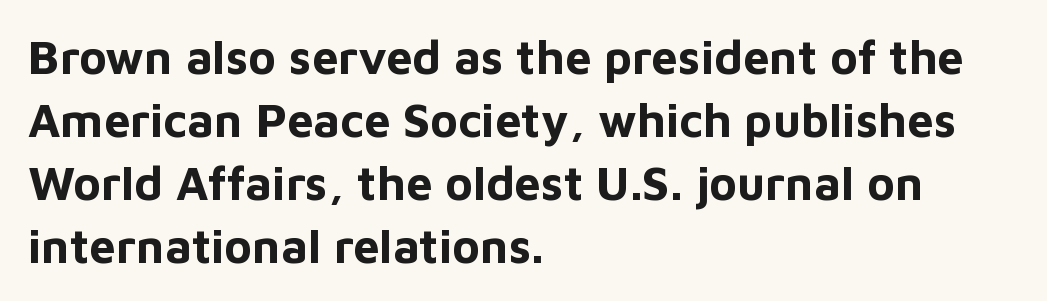
The axis of the letterforms is exactly vertical. Stroke thickness is high; the sample reads as a true bold. Serifs: no, the terminals of the letterforms are clean. Varying glyph widths throughout — classic text-font behaviour. The typesetter chose a ragged-right arrangement here. The letterforms sit shoulder to shoulder at normal distance.
